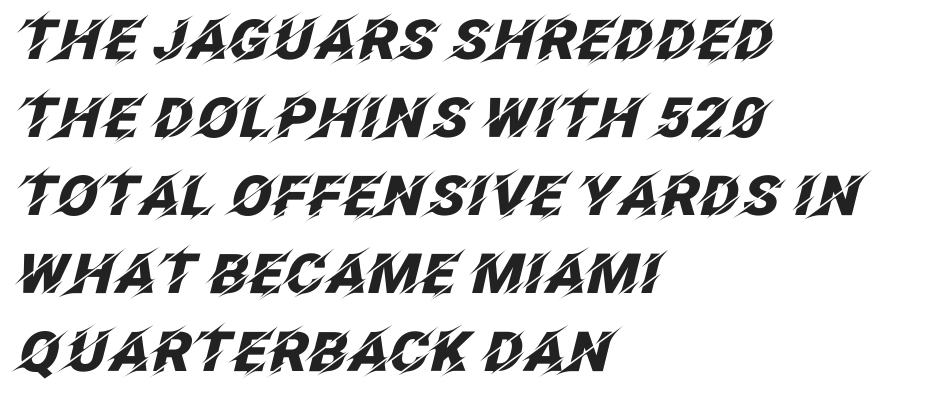
As a designer I'd log this as weight 700, bold. Here the glyphs are tracked normally, forming tight word shapes. Vertically, the passage feels balanced, rows spaced as you'd expect. The rendering applies a slant to the glyphs. Descenders are the only things crossing below the line.
